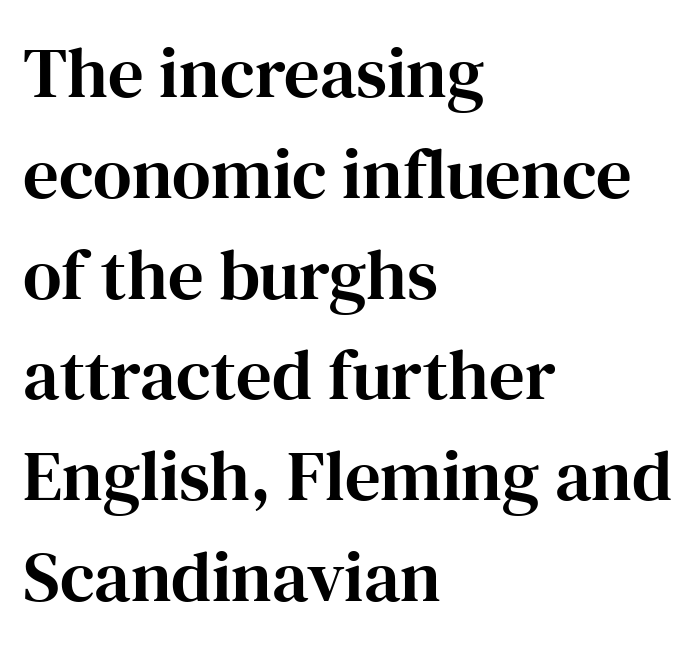
Plain, unruled lines of type. The axis of the letterforms is exactly vertical. Words appear dense and cohesive because spacing is normal. All the whitespace from short lines collects on the right. You could not count columns in this text — the font is proportionally spaced.
